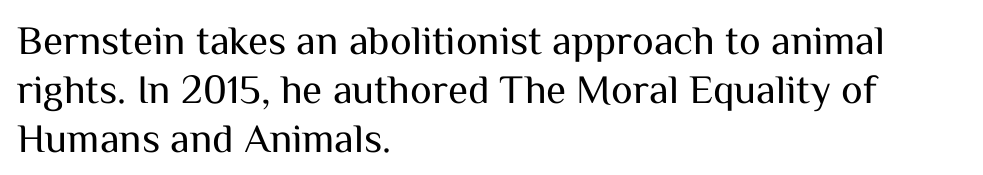
The image shows 41 px regular-weight sans-serif type, upright; set left-aligned, line spacing 1.2x, normal letter spacing, not underlined; medium stroke contrast and a medium x-height.
